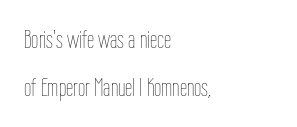
Stem width sits at or under what a default text font uses. This sample is left-justified, so line endings fall wherever the words run out. Default kerning and tracking; the words read as compact shapes. In terms of posture, this sample is upright. The foot of each line stays bare and open.
